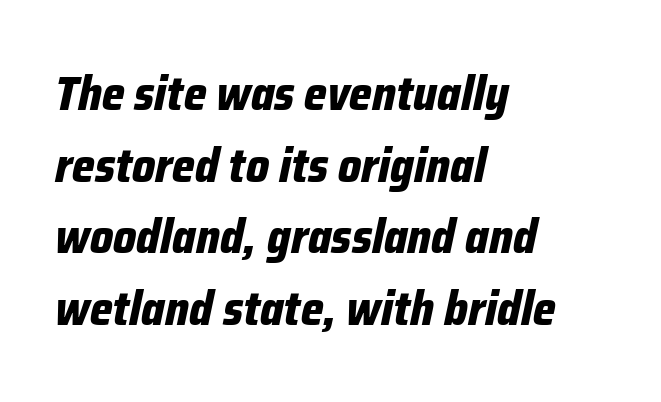
Q: Is the text bold? A: Yes.
Q: Is the text italic (slanted)? A: Yes, it leans right by about 12 degrees.
Q: Is the text underlined? A: No.
Q: How is the paragraph aligned? A: Left-aligned.
Q: Is the spacing between letters normal or unusually wide? A: Normal.
Q: Is the spacing between lines tight, normal or loose? A: Normal.
Q: Width (condensed, normal, or wide)? A: Condensed.
Q: Stroke contrast? A: Low.
Q: x-height? A: Medium.
Q: Monospaced? A: No.
